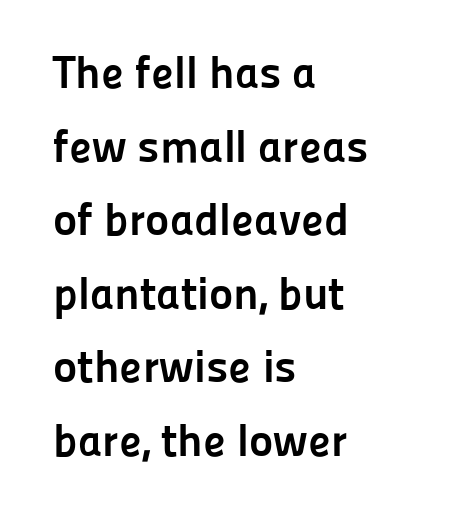
Unmarked baselines from the first word to the last. Tracking here is standard; glyphs follow each other at the usual distance. These lines are rendered in a variable-pitch font. The letters carry no serifs — their stems end cleanly without finishing strokes. The rendering uses a bold face; every stroke is thick and dark. Style check: upright.
